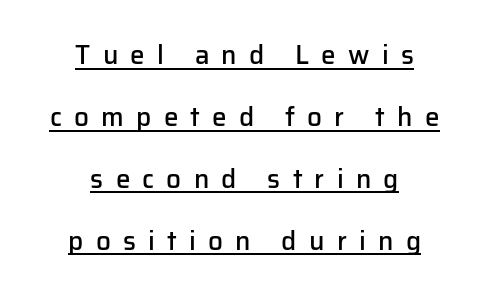
Semibold letterforms, between regular and bold. Look at the tracking — it's clearly loosened, letters drifting apart. The text block is weighted toward neither margin, spreading evenly from the middle. The type sits square on the baseline with zero lean. A great deal of white space separates one row of letters from the next.
